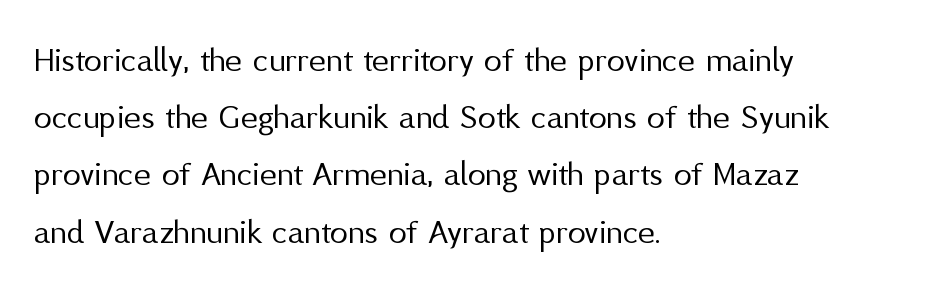
{"serif": "no", "italic": "no", "bold": "no", "weight": "regular", "width": "normal", "stroke_contrast": "medium", "x_height": "medium", "monospaced": "no", "underline": "no", "align": "left", "line_spacing": "normal", "line_spacing_ratio": 1.59, "letter_spacing": "normal", "letter_spacing_em": 0.0, "glyph_px": 36}
